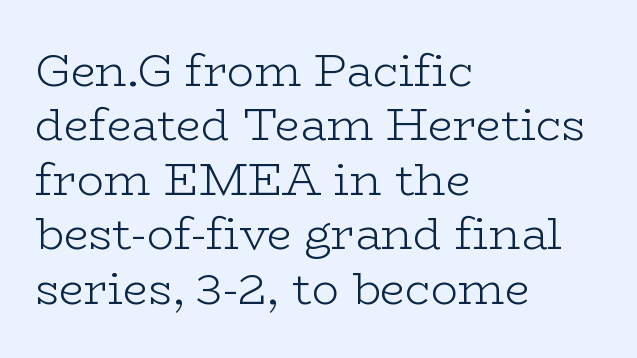
{"serif": "yes", "italic": "no", "bold": "no", "weight": "light", "width": "wide", "stroke_contrast": "low", "x_height": "medium", "monospaced": "no", "underline": "no", "align": "left", "line_spacing_ratio": 1.21, "letter_spacing": "normal", "letter_spacing_em": 0.0, "glyph_px": 45}
